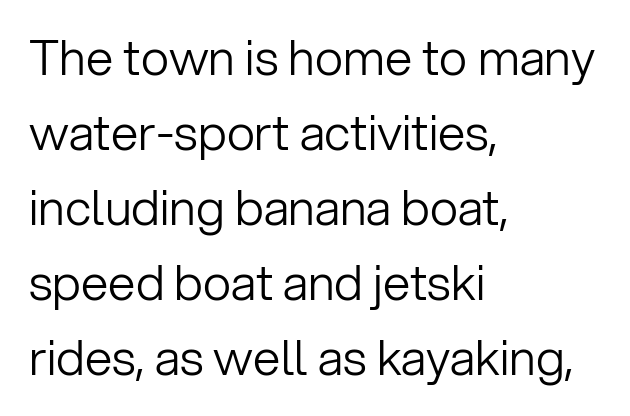
{"serif": "no", "italic": "no", "bold": "no", "weight": "light", "width": "normal", "stroke_contrast": "low", "x_height": "medium", "monospaced": "no", "underline": "no", "align": "left", "line_spacing": "normal", "line_spacing_ratio": 1.53, "letter_spacing": "normal", "letter_spacing_em": 0.0, "glyph_px": 49}
